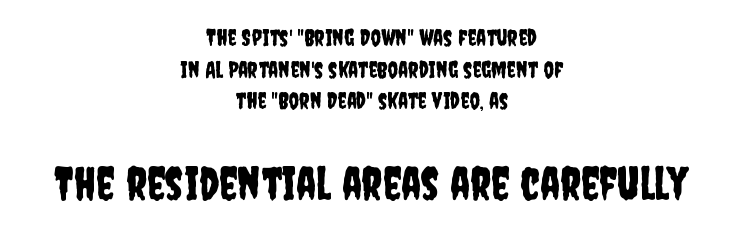
The image shows 46 px condensed sans-serif type, upright; set centered, normal line spacing (1.38x), normal letter spacing, not underlined; the second (bottom) block is 2.0x larger; low stroke contrast and a large x-height.
